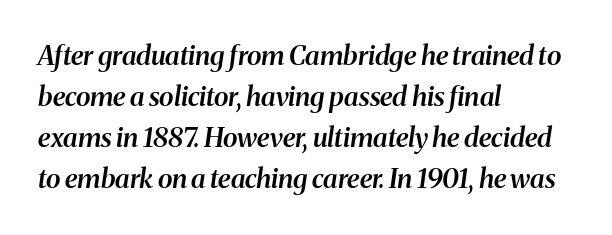
The image shows 27 px text type, italic (leaning right); set left-aligned, normal line spacing (1.52x), normal letter spacing, not underlined.
